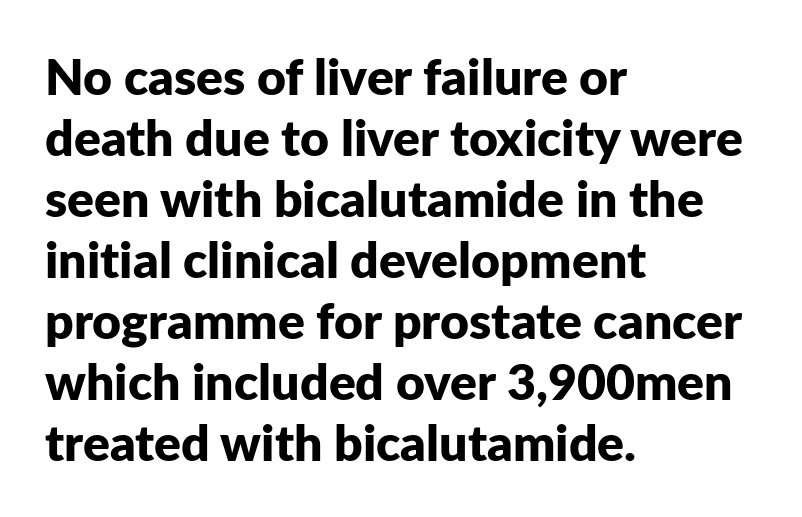
{"serif": "no", "italic": "no", "bold": "yes", "weight": "bold", "width": "normal", "stroke_contrast": "low", "x_height": "medium", "monospaced": "no", "underline": "no", "align": "left", "line_spacing_ratio": 1.22, "letter_spacing": "normal", "letter_spacing_em": 0.0, "glyph_px": 50}
